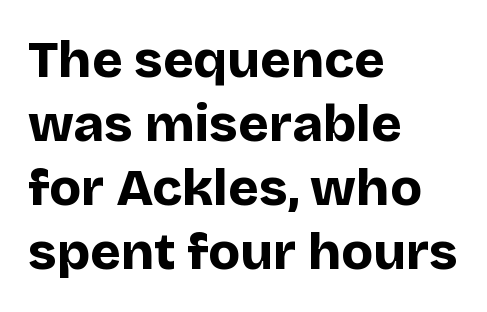
The image shows 52 px bold sans-serif type, upright; set left-aligned, line spacing 1.23x, normal letter spacing, not underlined; low stroke contrast and a large x-height.
